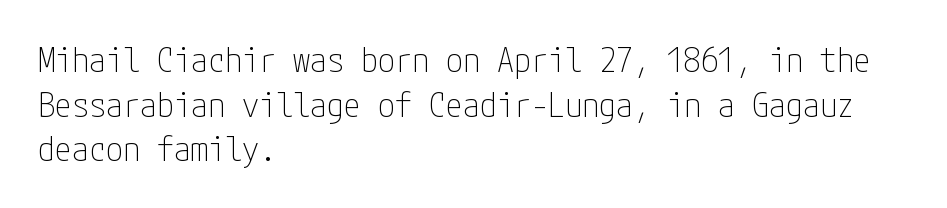
The image shows 34 px thin, condensed sans-serif type, upright; set left-aligned, normal line spacing (1.31x), normal letter spacing, not underlined; low stroke contrast and a medium x-height.
